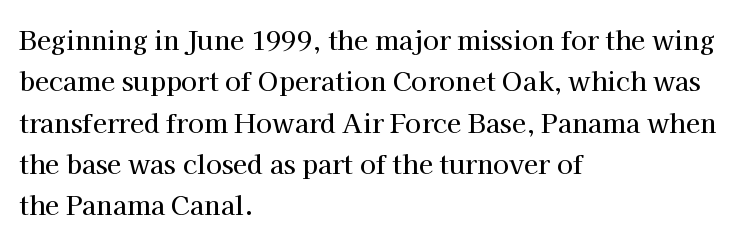
Q: Is the text italic (slanted)? A: No, it is upright.
Q: Is the text underlined? A: No.
Q: How is the paragraph aligned? A: Left-aligned.
Q: Is the spacing between letters normal or unusually wide? A: Normal.
Q: Is the spacing between lines tight, normal or loose? A: Normal.
